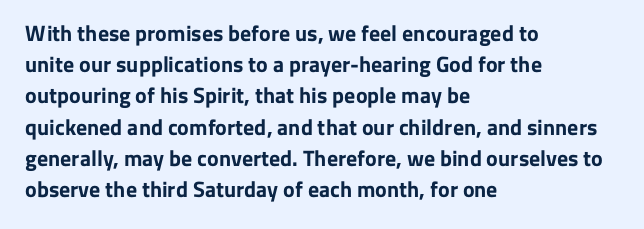
Q: Is the text bold? A: Yes.
Q: Is the text italic (slanted)? A: No, it is upright.
Q: Is the text underlined? A: No.
Q: How is the paragraph aligned? A: Left-aligned.
Q: Is the spacing between letters normal or unusually wide? A: Normal.
Q: Is the spacing between lines tight, normal or loose? A: Normal.
